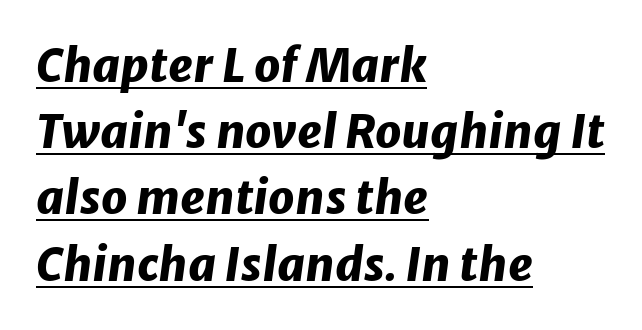
If you measured baseline to baseline, you'd find a middling distance. A classic flush-left, rag-right setting is used for this passage. The line texture is even and compact thanks to regular tracking. Slant detected: the letters are inclined.
